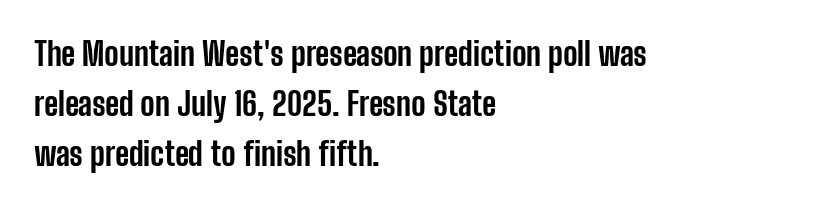
{"serif": "no", "italic": "no", "bold": "yes", "weight": "bold", "width": "condensed", "stroke_contrast": "low", "x_height": "medium", "monospaced": "no", "underline": "no", "align": "left", "line_spacing": "normal", "line_spacing_ratio": 1.56, "letter_spacing": "normal", "letter_spacing_em": 0.0, "glyph_px": 32}
